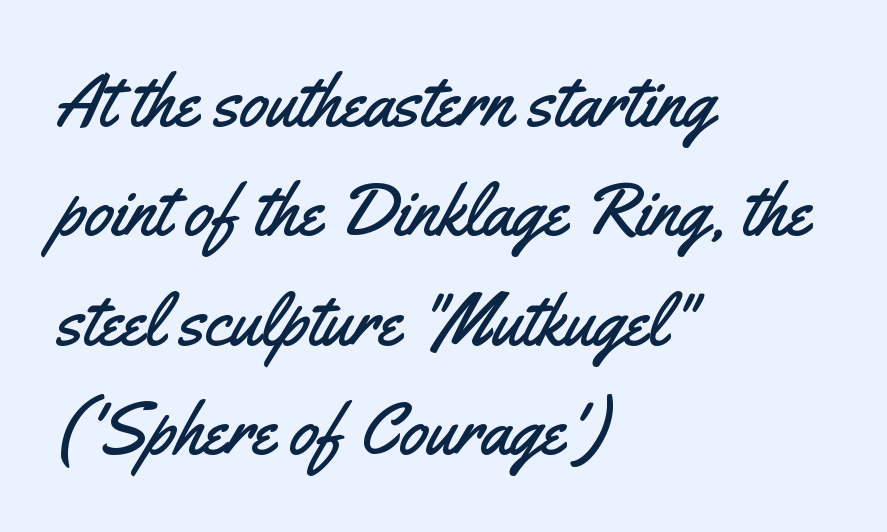
Words float on clear page, feet unadorned. The glyphs in this specimen are sans serif. The ragged edge is on the right, which tells us the setting is flush left. The space between consecutive lines is moderate. The letters sit at their default tracking, neither squeezed nor spread.
